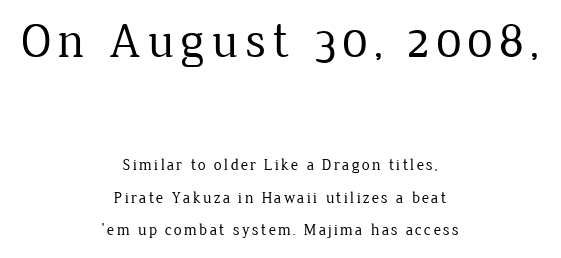
The image shows 49 px regular-weight serif type, upright; set centered, loose line spacing (2.04x), not underlined; the first (top) block is 3.06x larger; low stroke contrast and a medium x-height.
